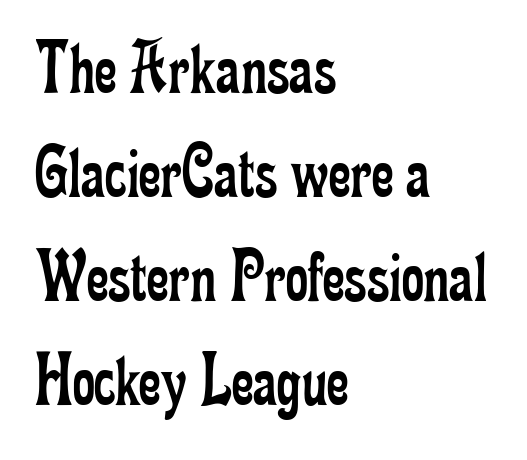
{"serif": "yes", "italic": "no", "bold": "no", "weight": "regular", "width": "condensed", "stroke_contrast": "low", "x_height": "small", "monospaced": "no", "underline": "no", "align": "left", "line_spacing": "normal", "line_spacing_ratio": 1.35, "letter_spacing": "normal", "letter_spacing_em": 0.0, "glyph_px": 77}
